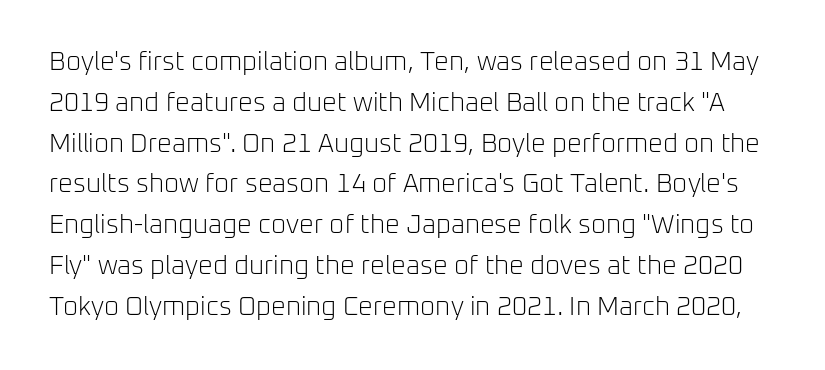
The image shows 26 px text type, upright; set normal line spacing (1.57x), normal letter spacing, not underlined.
